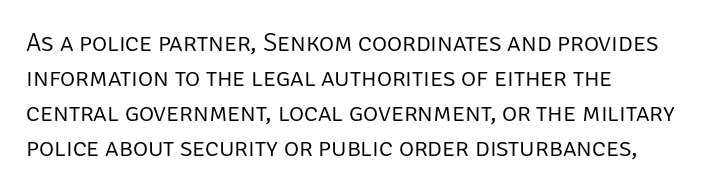
The image shows 26 px text type, upright; set left-aligned, normal line spacing (1.35x), normal letter spacing, not underlined.
